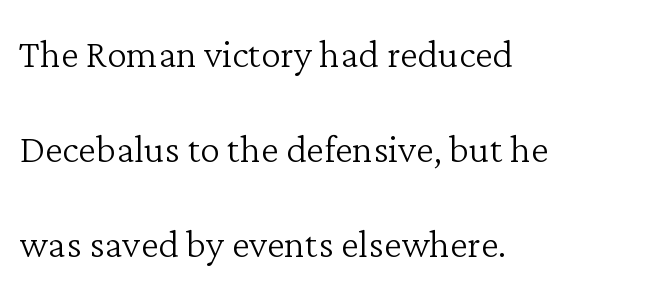
The image shows 50 px light serif type, upright; set left-aligned, loose line spacing (1.9x), normal letter spacing, not underlined; low stroke contrast and a medium x-height.
